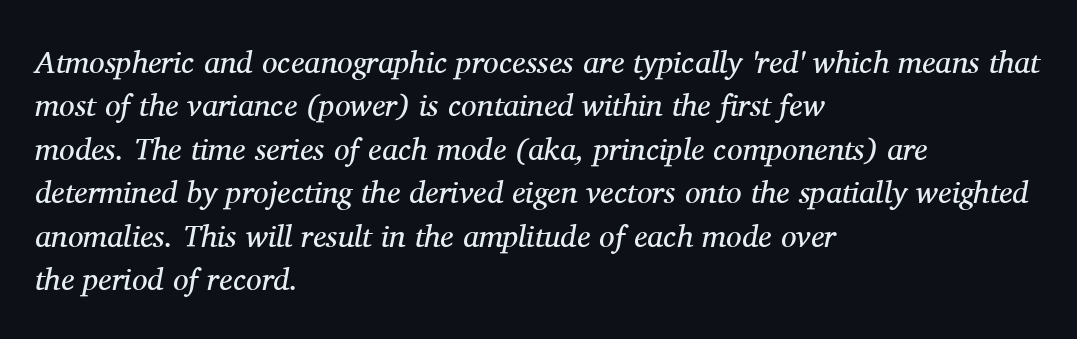
You can tell it's italic because the verticals aren't actually vertical. Baseline-to-baseline distance is the conventional proportion of letter height. The cut favours lightness, reaching ordinary text weight at its darkest. Here the designer chose a conventional face with non-uniform glyph widths.
